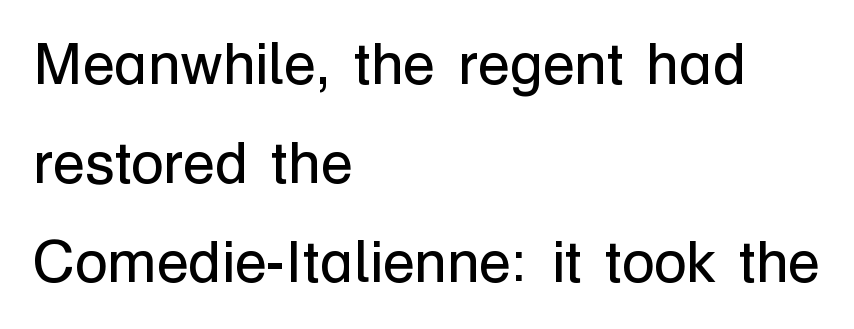
The image shows 59 px regular-weight sans-serif type, upright; set left-aligned, normal line spacing (1.68x), normal letter spacing, not underlined; low stroke contrast and a medium x-height.
